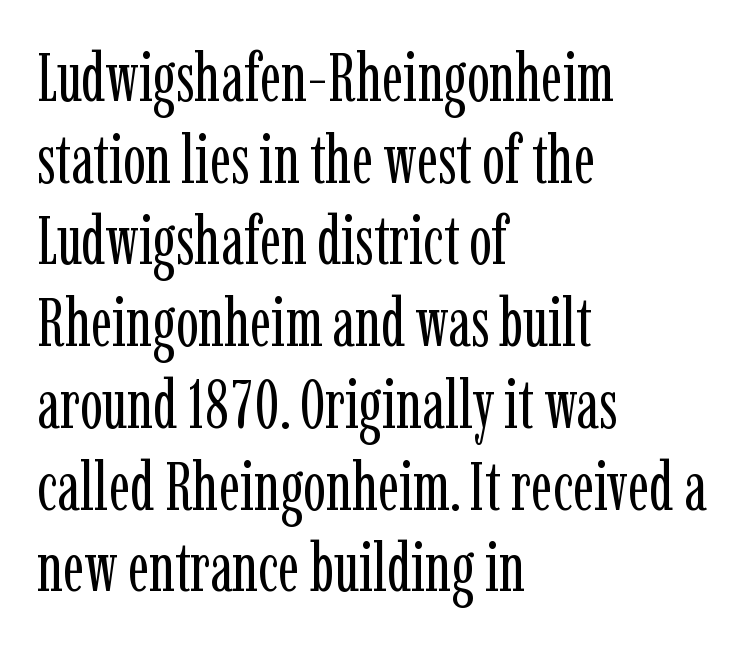
{"serif": "yes", "italic": "no", "bold": "no", "weight": "regular", "width": "condensed", "stroke_contrast": "low", "x_height": "medium", "monospaced": "no", "underline": "no", "align": "left", "line_spacing_ratio": 1.22, "letter_spacing": "normal", "letter_spacing_em": 0.0, "glyph_px": 67}
